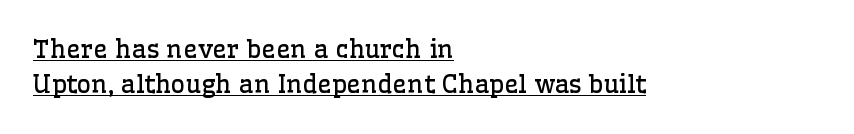
Q: Is the text bold? A: No.
Q: Is the text italic (slanted)? A: No, it is upright.
Q: Is the text underlined? A: Yes.
Q: How is the paragraph aligned? A: Left-aligned.
Q: Is the spacing between letters normal or unusually wide? A: Normal.
Q: Is the spacing between lines tight, normal or loose? A: Normal.
